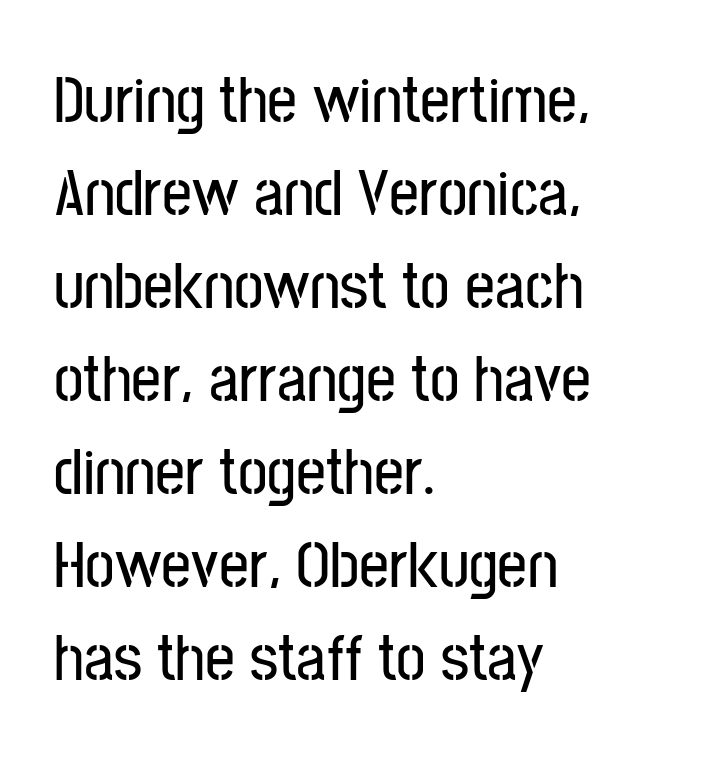
{"serif": "no", "italic": "no", "width": "condensed", "stroke_contrast": "low", "x_height": "medium", "monospaced": "no", "underline": "no", "align": "left", "line_spacing": "normal", "line_spacing_ratio": 1.41, "letter_spacing": "normal", "letter_spacing_em": 0.0, "glyph_px": 66}
